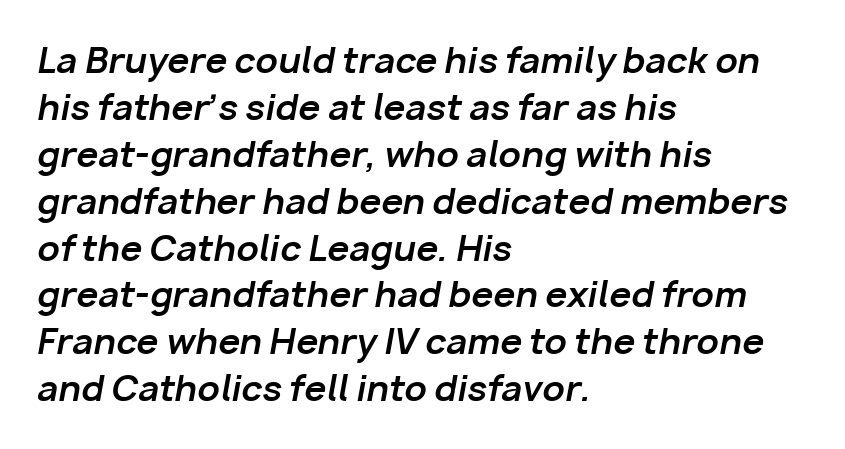
Q: Is the text bold? A: Yes.
Q: Is the text italic (slanted)? A: Yes, it leans right by about 10 degrees.
Q: Is the text underlined? A: No.
Q: How is the paragraph aligned? A: Left-aligned.
Q: Is the spacing between letters normal or unusually wide? A: Normal.
Q: Is the spacing between lines tight, normal or loose? A: Normal.
Q: Width (condensed, normal, or wide)? A: Normal.
Q: Stroke contrast? A: Low.
Q: x-height? A: Medium.
Q: Monospaced? A: No.
